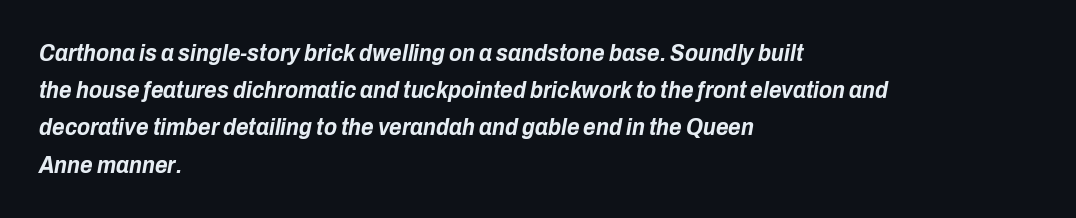
Q: Is the text bold? A: Yes.
Q: Is the text italic (slanted)? A: Yes, it leans right by about 10 degrees.
Q: Is the text underlined? A: No.
Q: How is the paragraph aligned? A: Left-aligned.
Q: Is the spacing between letters normal or unusually wide? A: Normal.
Q: Is the spacing between lines tight, normal or loose? A: Normal.
